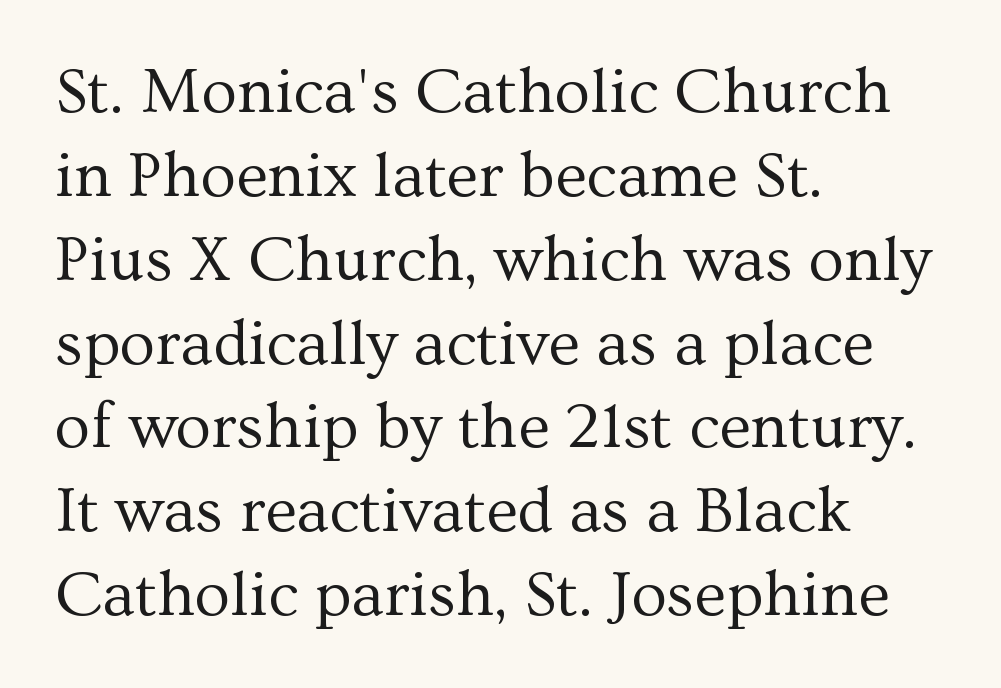
Q: Is the text bold? A: No.
Q: Is the text italic (slanted)? A: No, it is upright.
Q: Is the typeface a serif or a sans-serif typeface? A: Serif.
Q: Is the text underlined? A: No.
Q: How is the paragraph aligned? A: Left-aligned.
Q: Is the spacing between letters normal or unusually wide? A: Normal.
Q: Is the spacing between lines tight, normal or loose? A: Normal.
Q: Width (condensed, normal, or wide)? A: Normal.
Q: Stroke contrast? A: Medium.
Q: x-height? A: Medium.
Q: Monospaced? A: No.
